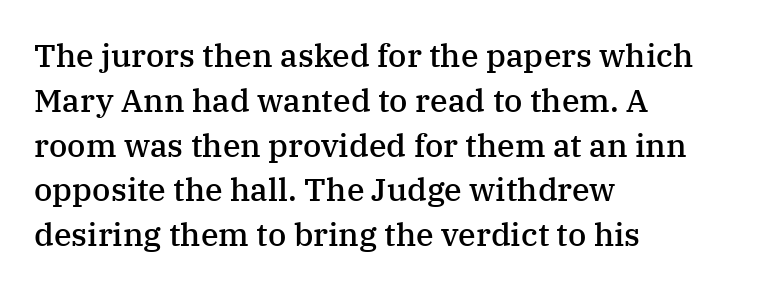
{"serif": "yes", "italic": "no", "bold": "semi", "weight": "semibold", "width": "normal", "stroke_contrast": "medium", "x_height": "medium", "monospaced": "no", "underline": "no", "align": "left", "line_spacing": "normal", "line_spacing_ratio": 1.4, "letter_spacing": "normal", "letter_spacing_em": 0.0, "glyph_px": 32}
